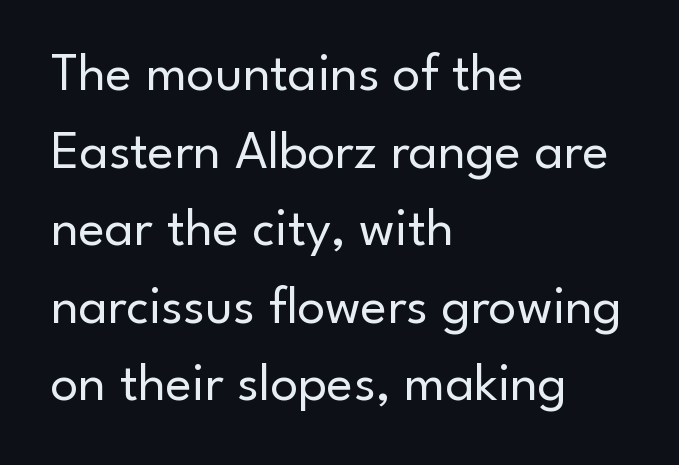
The image shows 55 px regular-weight sans-serif type, upright; set left-aligned, normal line spacing (1.41x), normal letter spacing, not underlined; low stroke contrast and a small x-height.
